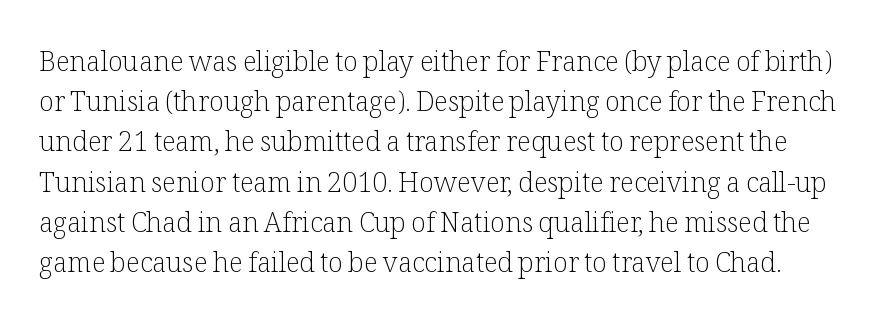
The strip under each line holds only bare page. The lines sit at an ordinary, default distance from one another. Unbolded letterforms with no extra heft. Italic? Not at all — the glyphs are vertical.
